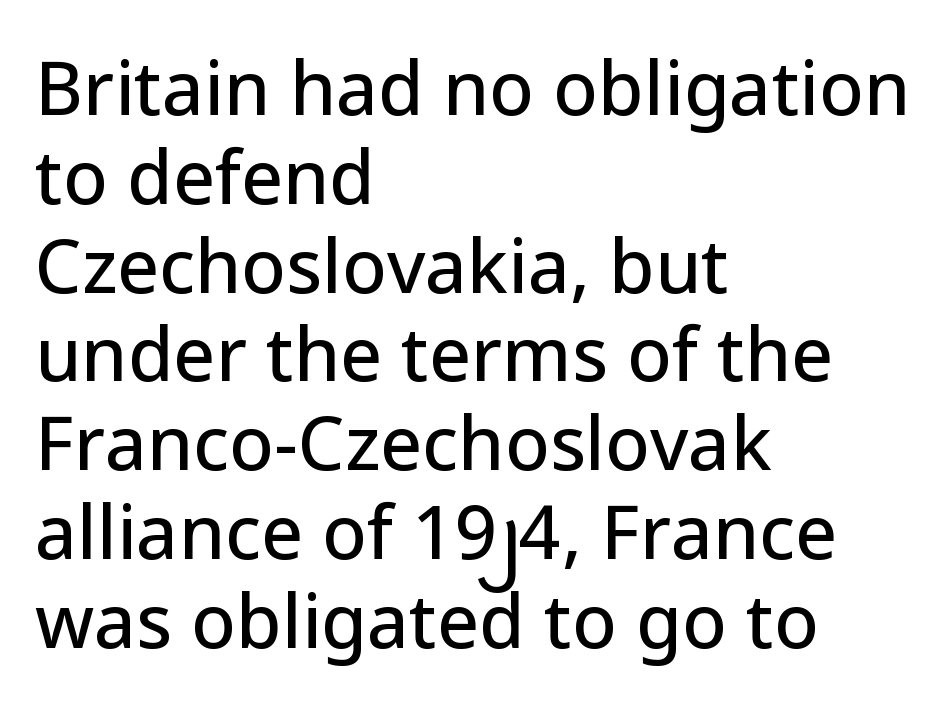
{"serif": "no", "italic": "no", "width": "normal", "stroke_contrast": "low", "x_height": "medium", "monospaced": "no", "underline": "no", "align": "left", "line_spacing_ratio": 1.2, "letter_spacing": "normal", "letter_spacing_em": 0.0, "glyph_px": 74}
